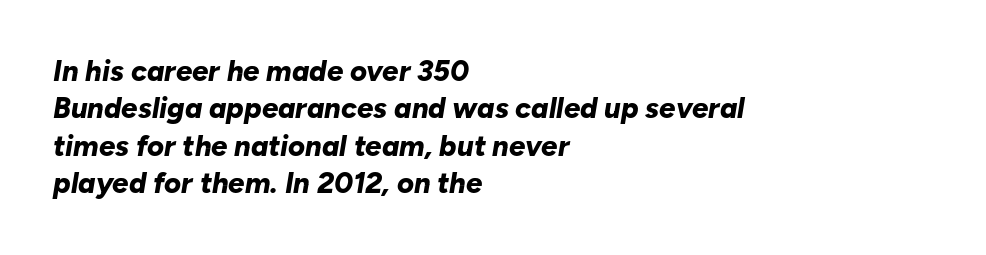
{"italic": "yes", "lean": "right", "slant_degrees": 10, "bold": "yes", "weight": "bold", "width": "normal", "stroke_contrast": "low", "x_height": "medium", "monospaced": "no", "underline": "no", "align": "left", "line_spacing": "normal", "line_spacing_ratio": 1.29, "letter_spacing": "normal", "letter_spacing_em": 0.0, "glyph_px": 29}
